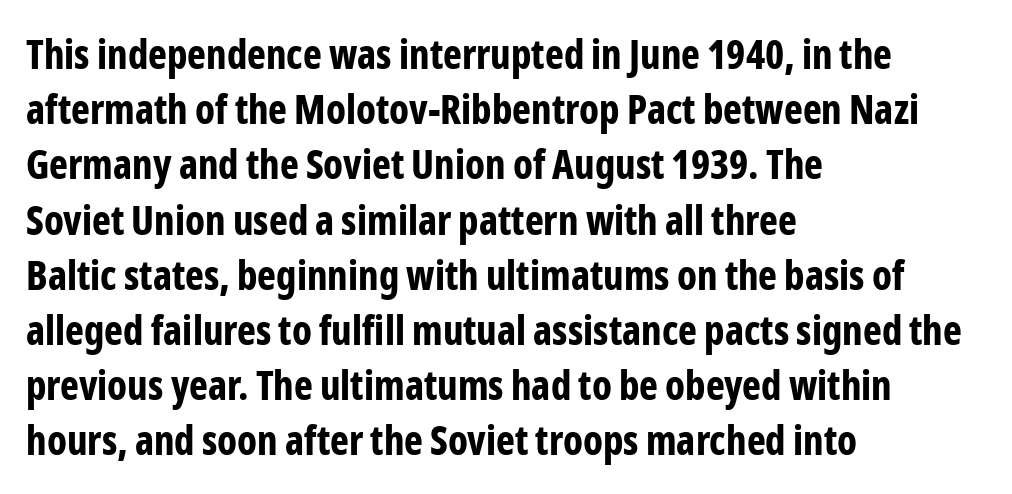
The image shows 40 px bold, condensed sans-serif type, upright; set left-aligned, normal line spacing (1.38x), normal letter spacing, not underlined; low stroke contrast and a medium x-height.
